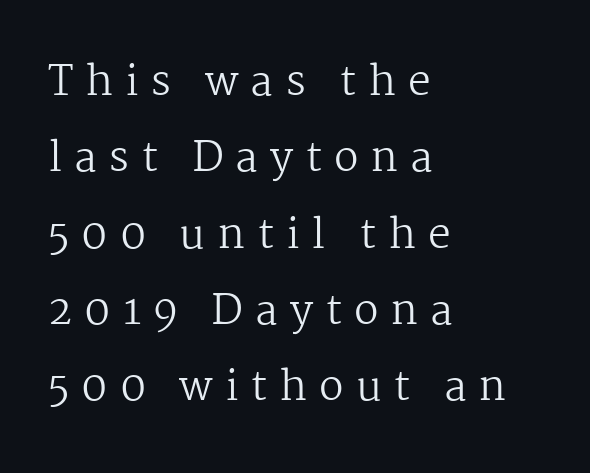
The image shows 41 px regular-weight serif type, upright; set left-aligned, line spacing 1.86x, unusually wide letter spacing (+0.29 em), not underlined; medium stroke contrast and a medium x-height.
